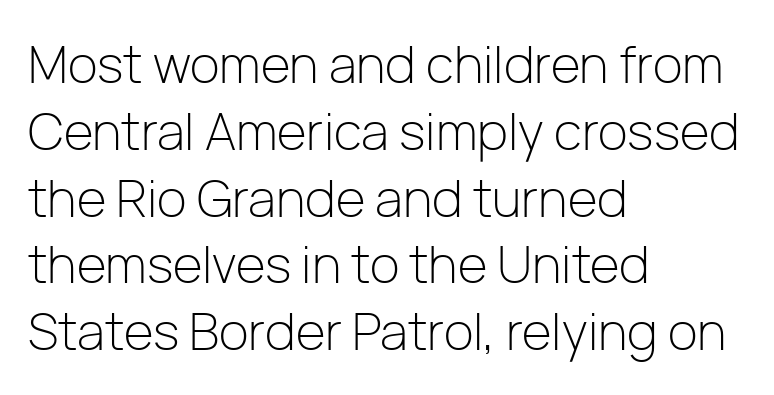
The image shows 51 px light sans-serif type, upright; set left-aligned, normal line spacing (1.31x), normal letter spacing, not underlined; low stroke contrast and a medium x-height.
